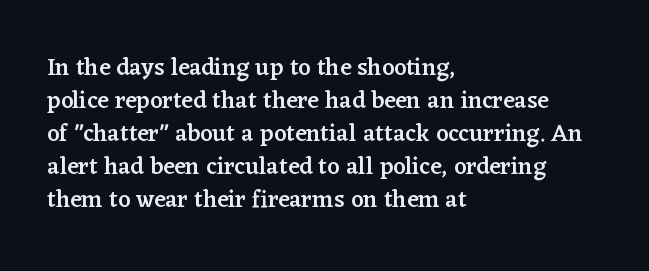
The image shows 24 px text type, upright; set left-aligned, normal line spacing (1.38x), normal letter spacing, not underlined.
